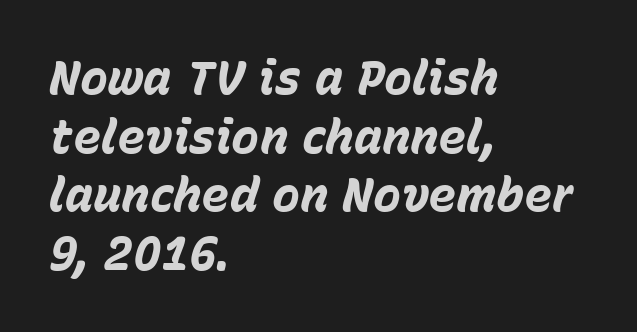
The image shows 47 px bold type, italic (leaning right); set left-aligned, normal line spacing (1.25x), normal letter spacing, not underlined; low stroke contrast and a medium x-height.
